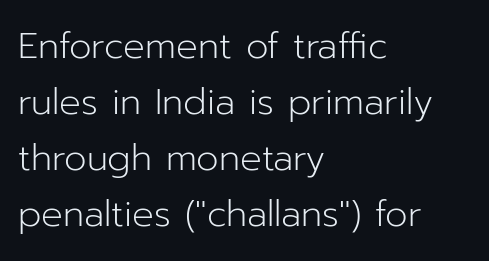
The image shows 36 px light sans-serif type, upright; set left-aligned, normal line spacing (1.56x), normal letter spacing, not underlined; low stroke contrast and a medium x-height.
